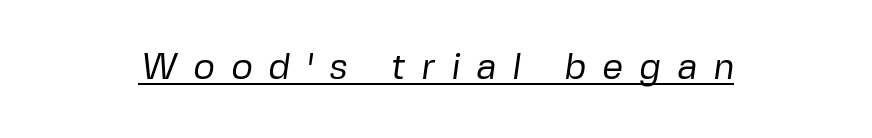
Note the varied advance widths — an 'i' is clearly narrower than an 'm'. Caption: expanded tracking, letters set apart. Unbolded letterforms with no extra heft. Serifs: no, the terminals of the letterforms are clean. The typesetter has applied underlining to the passage shown.
